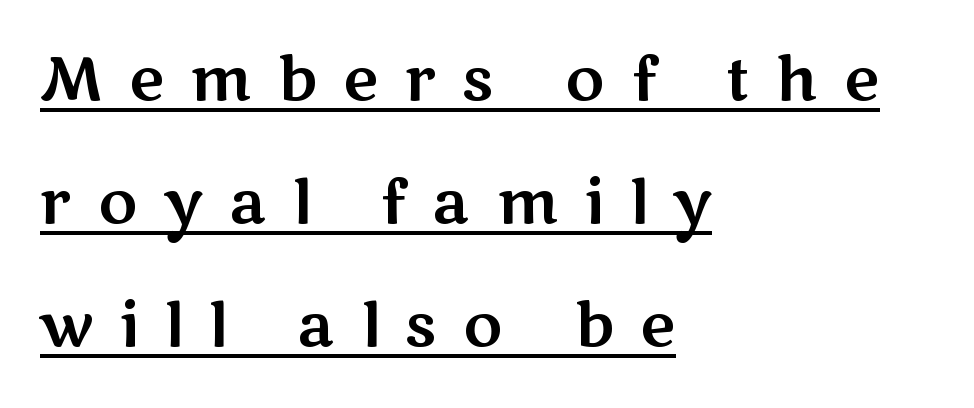
Is this a fixed-width face? No — the glyphs have proportional, varying widths. The block of text is sparse from top to bottom, with ample space between rows. Look at the tracking — it's clearly loosened, letters drifting apart. Caption: multi-line text, flush left, ragged right.
